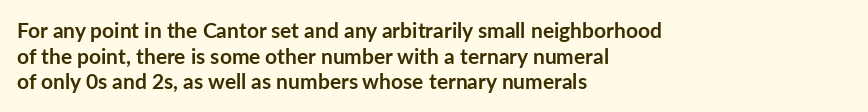
Q: Is the text bold? A: Yes.
Q: Is the text italic (slanted)? A: No, it is upright.
Q: Is the text underlined? A: No.
Q: How is the paragraph aligned? A: Left-aligned.
Q: Is the spacing between letters normal or unusually wide? A: Normal.
